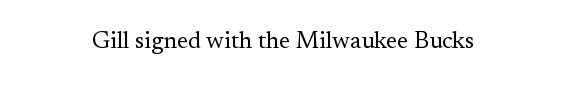
{"italic": "no", "bold": "no", "underline": "no", "letter_spacing": "normal", "letter_spacing_em": 0.0, "glyph_px": 24}
